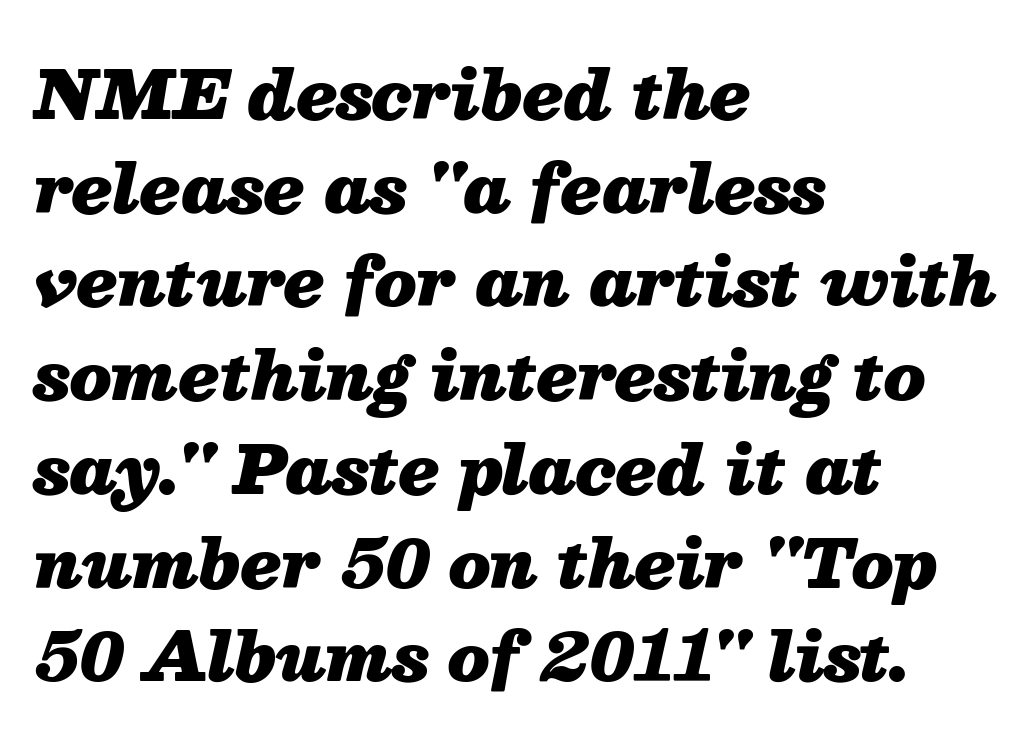
The image shows 66 px heavy type, italic (leaning right); set left-aligned, normal line spacing (1.42x), normal letter spacing, not underlined; medium stroke contrast and a medium x-height.
